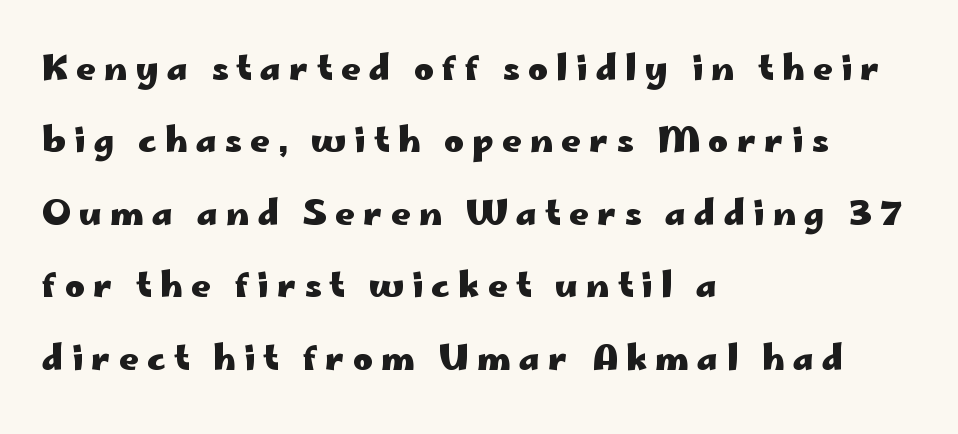
The image shows 34 px heavy, wide sans-serif type, upright; set left-aligned, loose line spacing (2.13x), unusually wide letter spacing (+0.24 em), not underlined; low stroke contrast and a small x-height.
